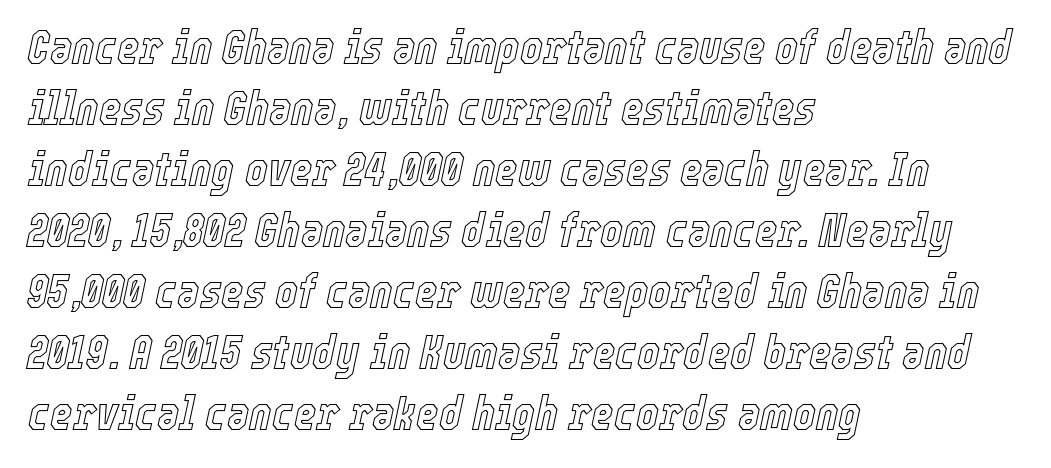
The image shows 48 px condensed type, italic (leaning right); set left-aligned, normal line spacing (1.27x), normal letter spacing, not underlined; a medium x-height.
